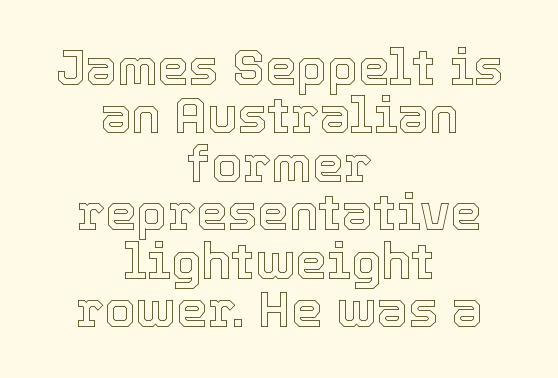
Q: Is the text italic (slanted)? A: No, it is upright.
Q: Is the text underlined? A: No.
Q: How is the paragraph aligned? A: Centered.
Q: Is the spacing between letters normal or unusually wide? A: Normal.
Q: Is the spacing between lines tight, normal or loose? A: Tight.
Q: Width (condensed, normal, or wide)? A: Normal.
Q: x-height? A: Medium.
Q: Monospaced? A: No.
